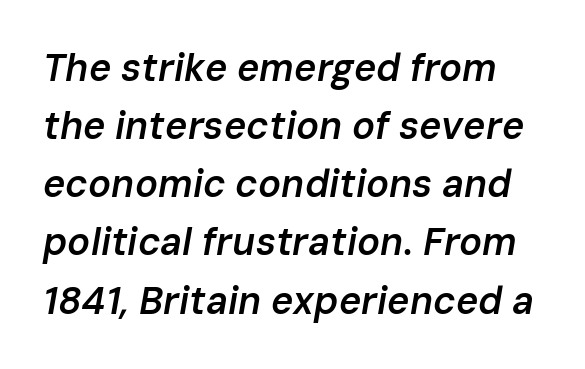
Does the leading feel generous? No, just average. There is no visible air inserted between adjacent glyphs. I'd describe the lettering as semibold — firm but not a full bold. These lines are rendered in a variable-pitch font. Rendered with sloped, italic letterforms.
